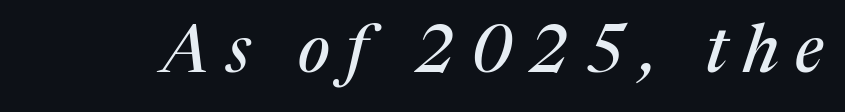
{"serif": "yes", "italic": "yes", "lean": "right", "slant_degrees": 17, "width": "normal", "stroke_contrast": "medium", "x_height": "medium", "monospaced": "no", "underline": "no", "letter_spacing": "wide", "letter_spacing_em": 0.24, "glyph_px": 67}
